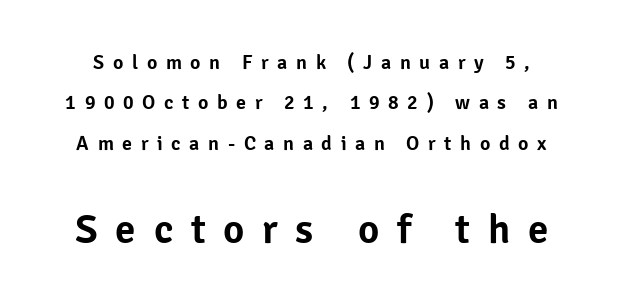
{"serif": "no", "italic": "no", "width": "normal", "stroke_contrast": "low", "x_height": "medium", "monospaced": "no", "underline": "no", "line_spacing": "loose", "line_spacing_ratio": 2.02, "letter_spacing": "wide", "letter_spacing_em": 0.43, "larger_block": "second", "size_ratio": 2.05, "glyph_px": 41}
